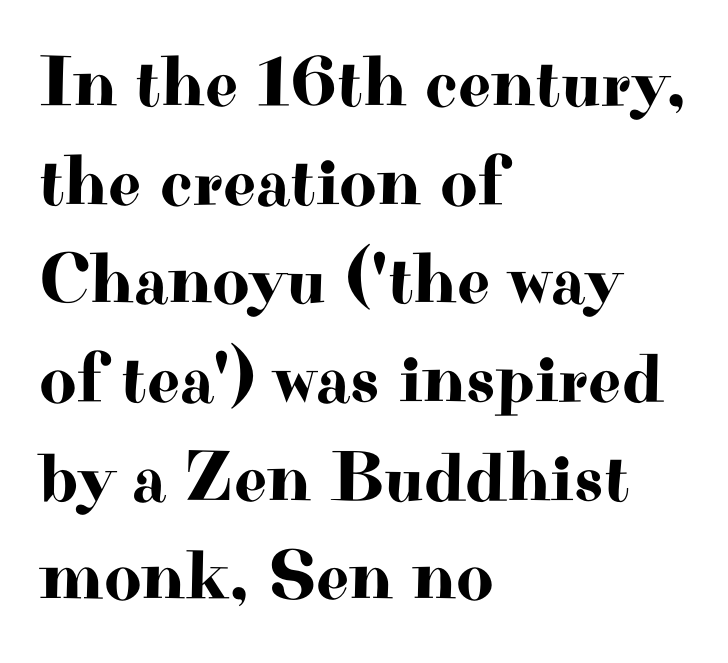
{"serif": "yes", "italic": "no", "width": "wide", "stroke_contrast": "high", "x_height": "small", "monospaced": "no", "underline": "no", "align": "left", "line_spacing": "normal", "line_spacing_ratio": 1.37, "letter_spacing": "normal", "letter_spacing_em": 0.0, "glyph_px": 72}
